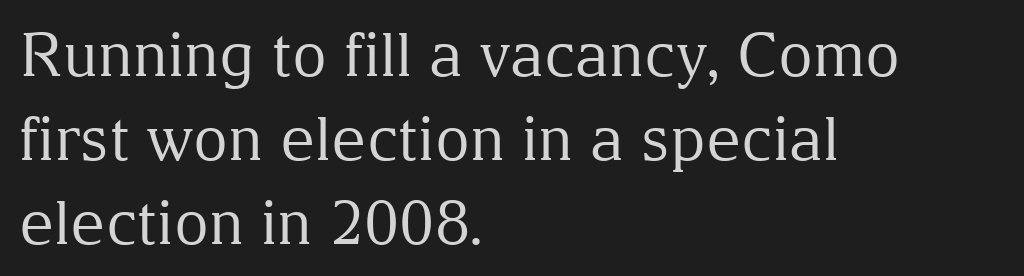
{"serif": "yes", "italic": "no", "bold": "no", "weight": "regular", "width": "normal", "stroke_contrast": "medium", "x_height": "medium", "monospaced": "no", "underline": "no", "align": "left", "line_spacing": "normal", "line_spacing_ratio": 1.4, "letter_spacing": "normal", "letter_spacing_em": 0.0, "glyph_px": 60}
